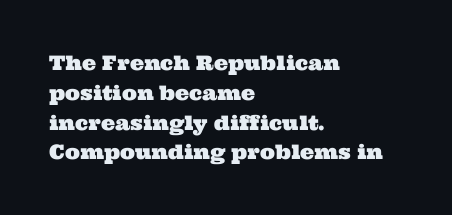
Q: Is the text underlined? A: No.
Q: How is the paragraph aligned? A: Left-aligned.
Q: Is the spacing between letters normal or unusually wide? A: Normal.
Q: Is the spacing between lines tight, normal or loose? A: Normal.
